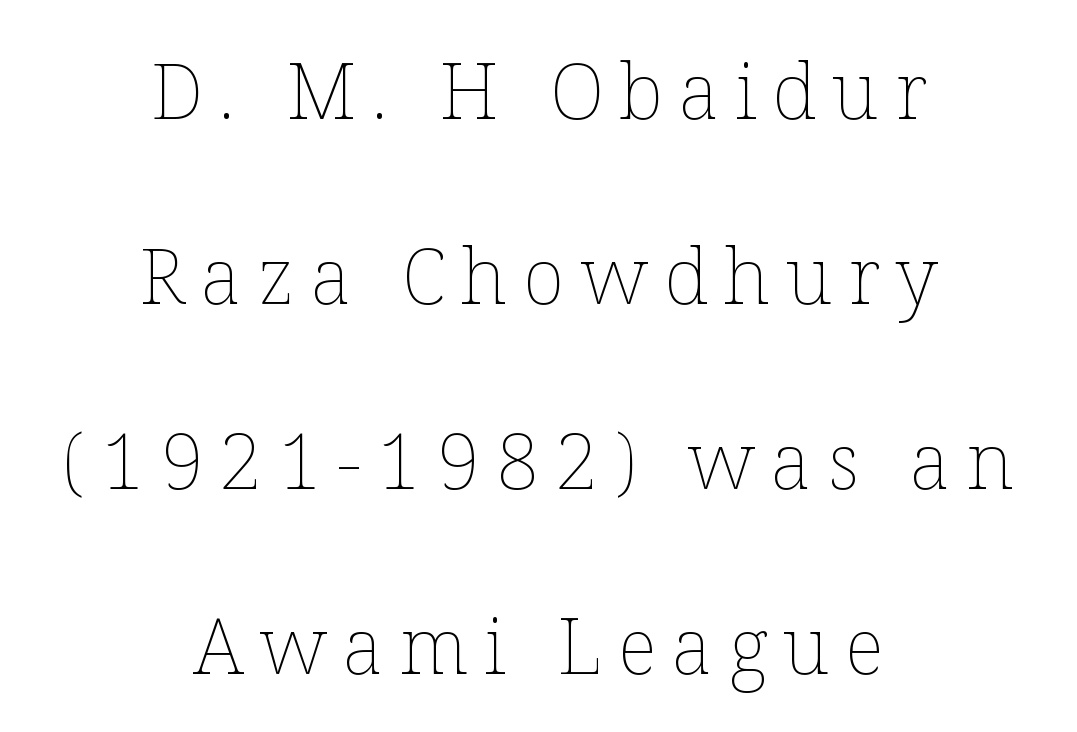
The image shows 78 px thin type, upright; set centered, loose line spacing (2.37x), unusually wide letter spacing (+0.2 em), not underlined; low stroke contrast and a medium x-height.
